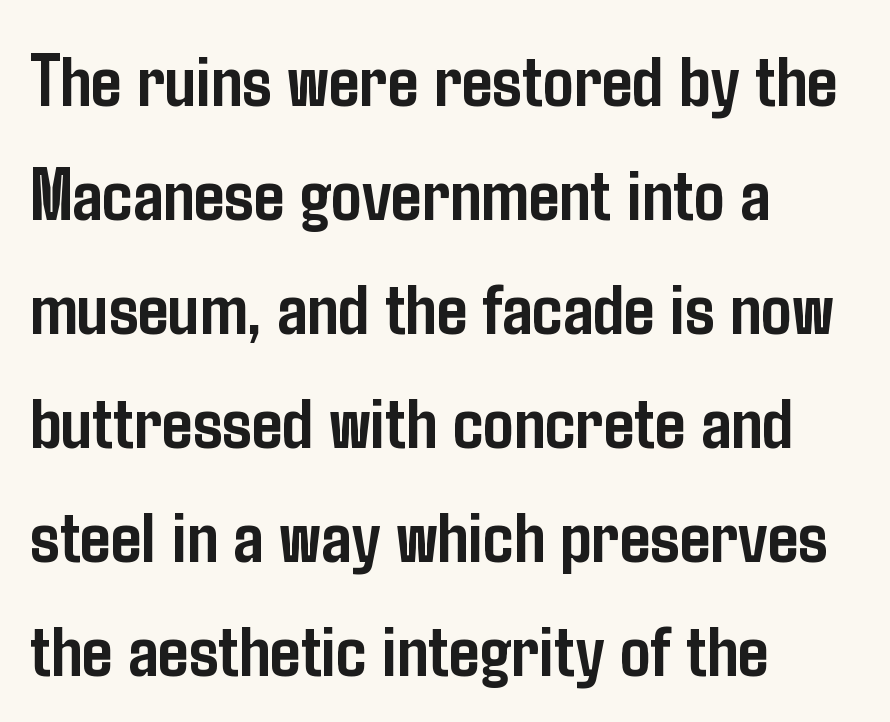
{"serif": "no", "italic": "no", "bold": "yes", "weight": "semibold", "width": "condensed", "stroke_contrast": "low", "x_height": "medium", "monospaced": "no", "underline": "no", "align": "left", "line_spacing": "normal", "line_spacing_ratio": 1.5, "letter_spacing": "normal", "letter_spacing_em": 0.0, "glyph_px": 76}
